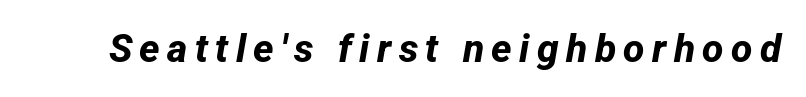
Q: Is the text bold? A: Yes.
Q: Is the typeface a serif or a sans-serif typeface? A: Sans-serif.
Q: Is the text underlined? A: No.
Q: Width (condensed, normal, or wide)? A: Normal.
Q: Stroke contrast? A: Low.
Q: x-height? A: Medium.
Q: Monospaced? A: No.
